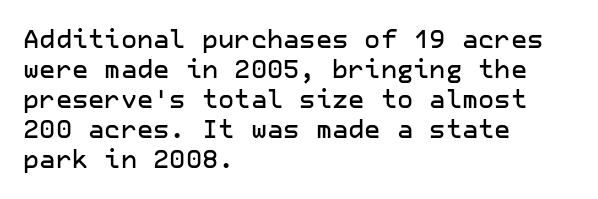
The image shows 25 px text type, upright; set left-aligned, line spacing 1.2x, normal letter spacing, not underlined.
